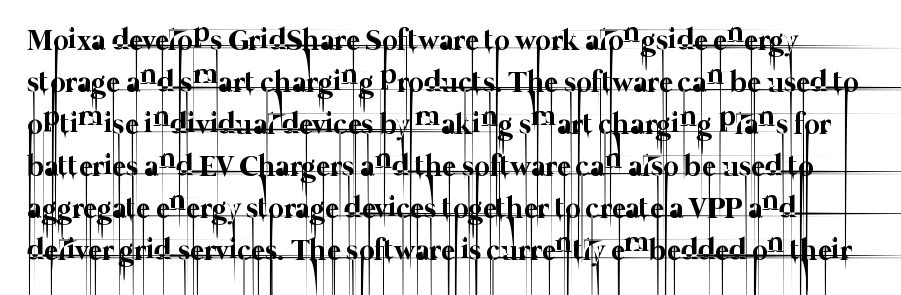
The image shows 30 px thin type; set normal line spacing (1.4x), normal letter spacing, not underlined; low stroke contrast and a medium x-height.
